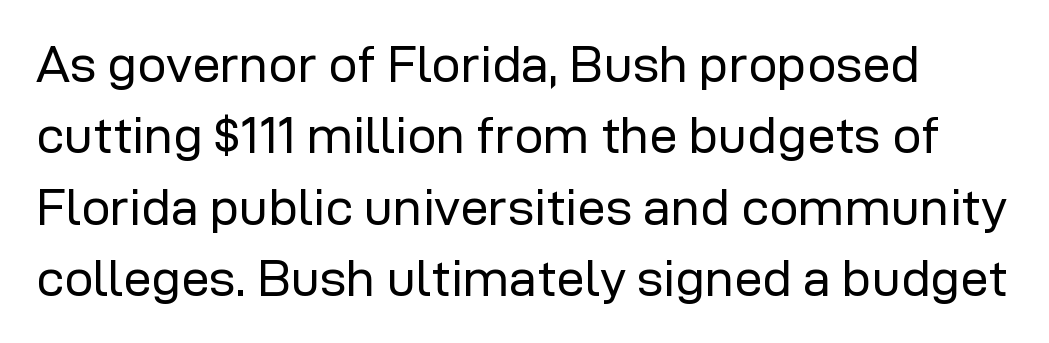
{"serif": "no", "italic": "no", "bold": "no", "weight": "regular", "width": "normal", "stroke_contrast": "low", "x_height": "medium", "monospaced": "no", "underline": "no", "line_spacing": "normal", "line_spacing_ratio": 1.4, "letter_spacing": "normal", "letter_spacing_em": 0.0, "glyph_px": 51}
